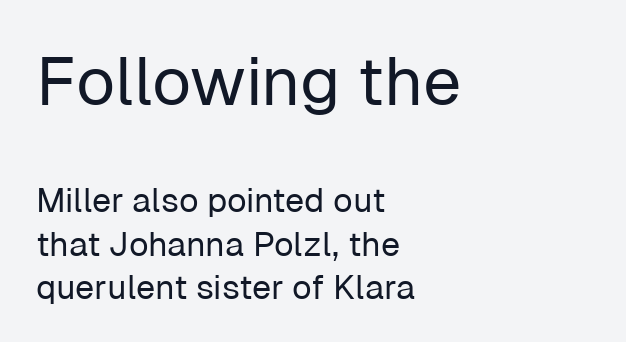
{"serif": "no", "italic": "no", "bold": "no", "weight": "regular", "width": "normal", "stroke_contrast": "low", "x_height": "medium", "monospaced": "no", "underline": "no", "align": "left", "line_spacing": "normal", "line_spacing_ratio": 1.28, "letter_spacing": "normal", "letter_spacing_em": 0.0, "larger_block": "first", "size_ratio": 2.0, "glyph_px": 68}
